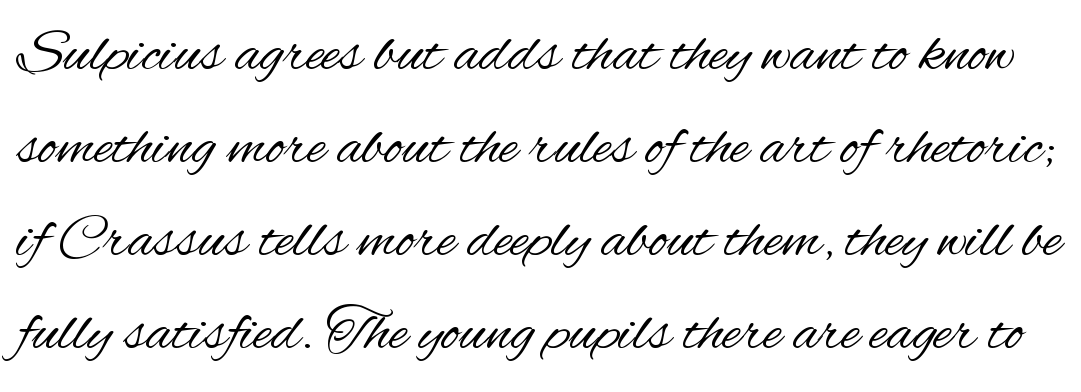
The image shows 62 px regular-weight, condensed sans-serif type; set normal line spacing (1.5x), normal letter spacing, not underlined; medium stroke contrast and a small x-height.
